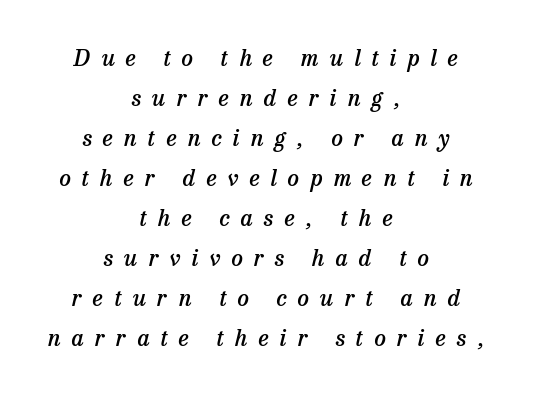
{"italic": "yes", "lean": "right", "slant_degrees": 13, "bold": "semi", "underline": "no", "align": "center", "line_spacing_ratio": 1.74, "letter_spacing": "wide", "letter_spacing_em": 0.48, "glyph_px": 23}
